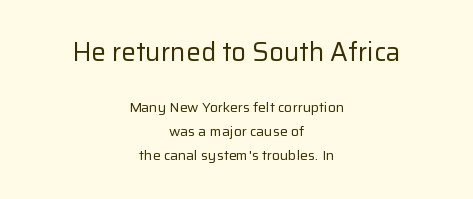
Layout note: lines centered. The emphasis by scale lands on block number one, above. Just letters on the line, the space beneath them empty. A light-to-regular cut is what we see here. Nobody touched the tracking dial on this one.
